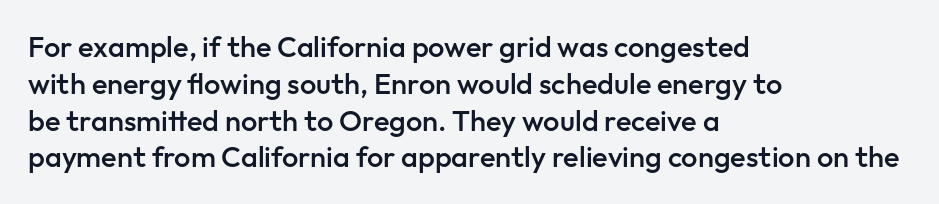
Q: Is the text bold? A: Semi-bold.
Q: Is the text italic (slanted)? A: No, it is upright.
Q: Is the typeface a serif or a sans-serif typeface? A: Sans-serif.
Q: Is the text underlined? A: No.
Q: How is the paragraph aligned? A: Left-aligned.
Q: Is the spacing between letters normal or unusually wide? A: Normal.
Q: Is the spacing between lines tight, normal or loose? A: Normal.
Q: Width (condensed, normal, or wide)? A: Normal.
Q: Stroke contrast? A: Low.
Q: x-height? A: Medium.
Q: Monospaced? A: No.
